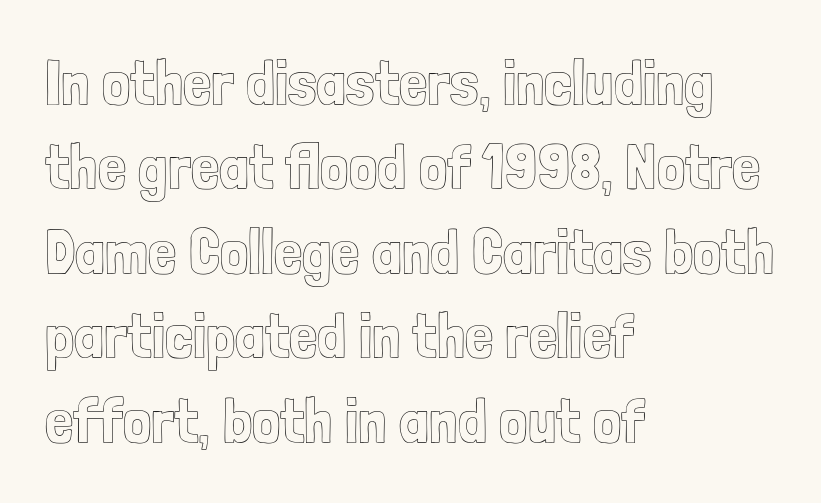
Q: Is the text italic (slanted)? A: No, it is upright.
Q: Is the text underlined? A: No.
Q: How is the paragraph aligned? A: Left-aligned.
Q: Is the spacing between letters normal or unusually wide? A: Normal.
Q: Is the spacing between lines tight, normal or loose? A: Normal.
Q: Width (condensed, normal, or wide)? A: Condensed.
Q: x-height? A: Medium.
Q: Monospaced? A: No.
